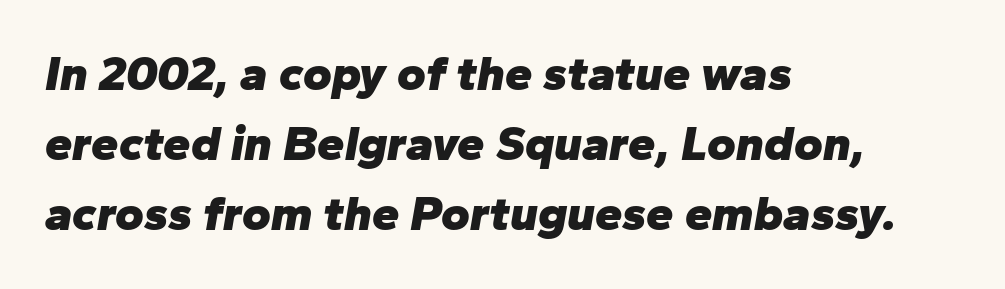
The image shows 49 px heavy type, italic (leaning right); set left-aligned, normal line spacing (1.43x), normal letter spacing, not underlined; low stroke contrast and a medium x-height.
